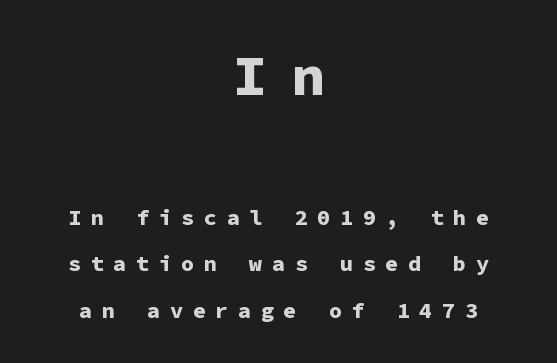
Note the uniform advance width — an 'i' takes as much space as an 'm'. Whoever set this made the first block the dominant, larger element. A sans-serif font was chosen for this passage. Students, note that the glyphs here are deliberately spaced far apart. The letters stand upright; this is a roman face. What's the leading like? Stretched, with rows far apart.
